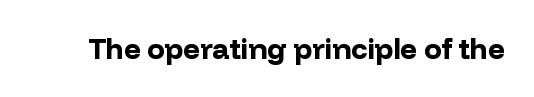
Q: Is the text bold? A: Yes.
Q: Is the text italic (slanted)? A: No, it is upright.
Q: Is the typeface a serif or a sans-serif typeface? A: Sans-serif.
Q: Is the text underlined? A: No.
Q: Is the spacing between letters normal or unusually wide? A: Normal.
Q: Width (condensed, normal, or wide)? A: Normal.
Q: Stroke contrast? A: Low.
Q: x-height? A: Medium.
Q: Monospaced? A: No.
